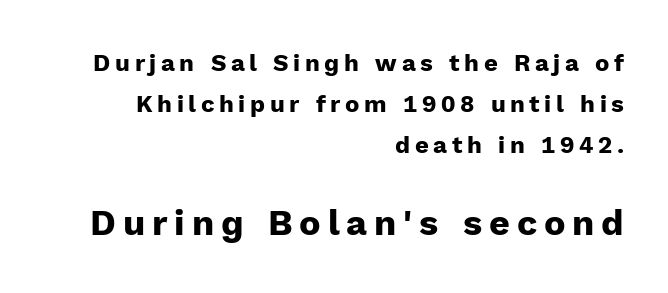
The image shows 36 px heavy sans-serif type, upright; set right-aligned, normal line spacing (1.7x), not underlined; the second (bottom) block is 1.5x larger; low stroke contrast and a medium x-height.
